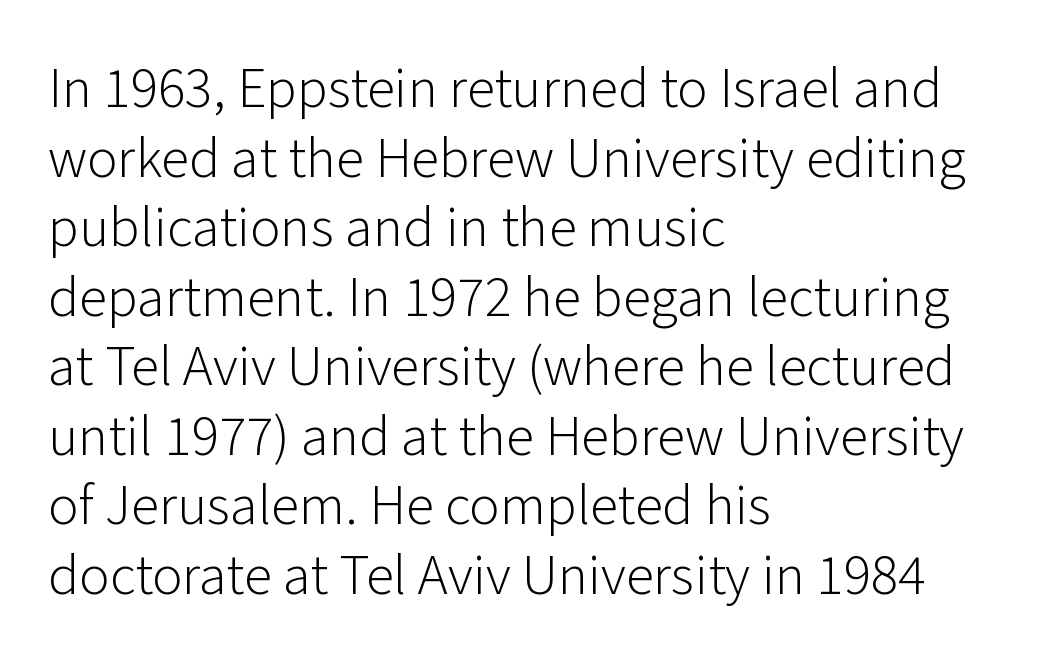
Q: Is the text bold? A: No.
Q: Is the text italic (slanted)? A: No, it is upright.
Q: Is the typeface a serif or a sans-serif typeface? A: Sans-serif.
Q: Is the text underlined? A: No.
Q: How is the paragraph aligned? A: Left-aligned.
Q: Is the spacing between letters normal or unusually wide? A: Normal.
Q: Width (condensed, normal, or wide)? A: Normal.
Q: Stroke contrast? A: Low.
Q: x-height? A: Medium.
Q: Monospaced? A: No.
